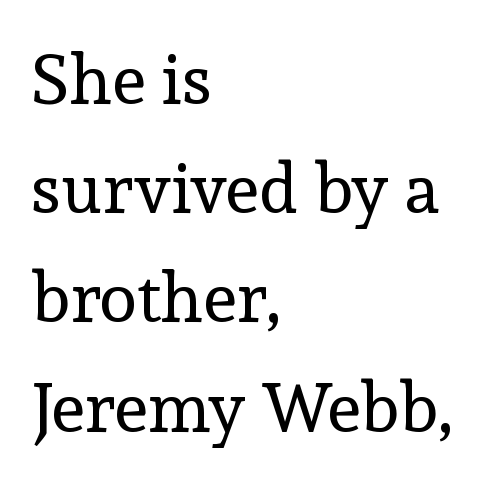
The image shows 70 px regular-weight serif type, upright; set left-aligned, normal line spacing (1.56x), normal letter spacing, not underlined; a medium x-height.
